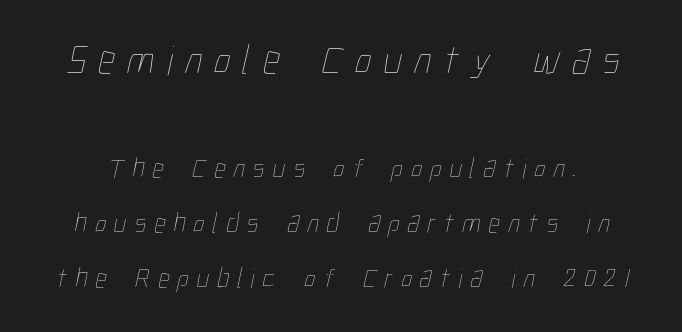
Counters stay open thanks to moderate or lighter strokes. The passage shown is typed in a proportional face where columns would drift. Of the two passages, the one on top uses the larger point size. Widely set lines give the paragraph a tall, airy silhouette. In terms of letterspacing, this is a distinctly airy, spread setting.
